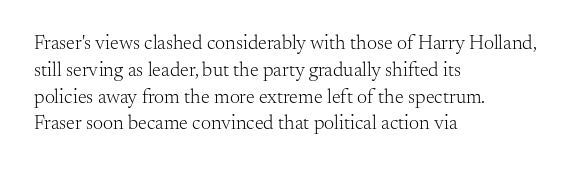
Q: Is the text bold? A: No.
Q: Is the text italic (slanted)? A: No, it is upright.
Q: Is the text underlined? A: No.
Q: How is the paragraph aligned? A: Left-aligned.
Q: Is the spacing between letters normal or unusually wide? A: Normal.
Q: Is the spacing between lines tight, normal or loose? A: Normal.
